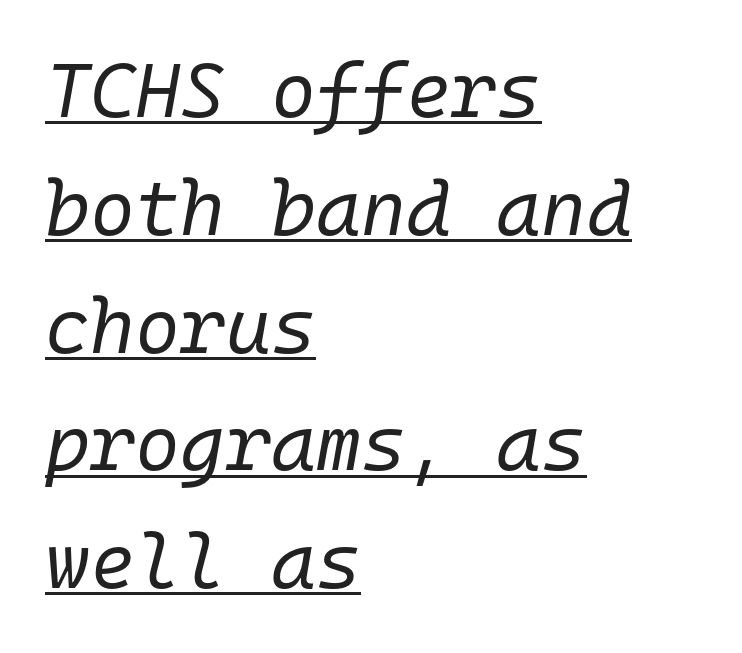
The image shows 77 px regular-weight type, italic (leaning right), monospaced; set left-aligned, normal line spacing (1.53x), normal letter spacing, underlined; low stroke contrast and a medium x-height.
